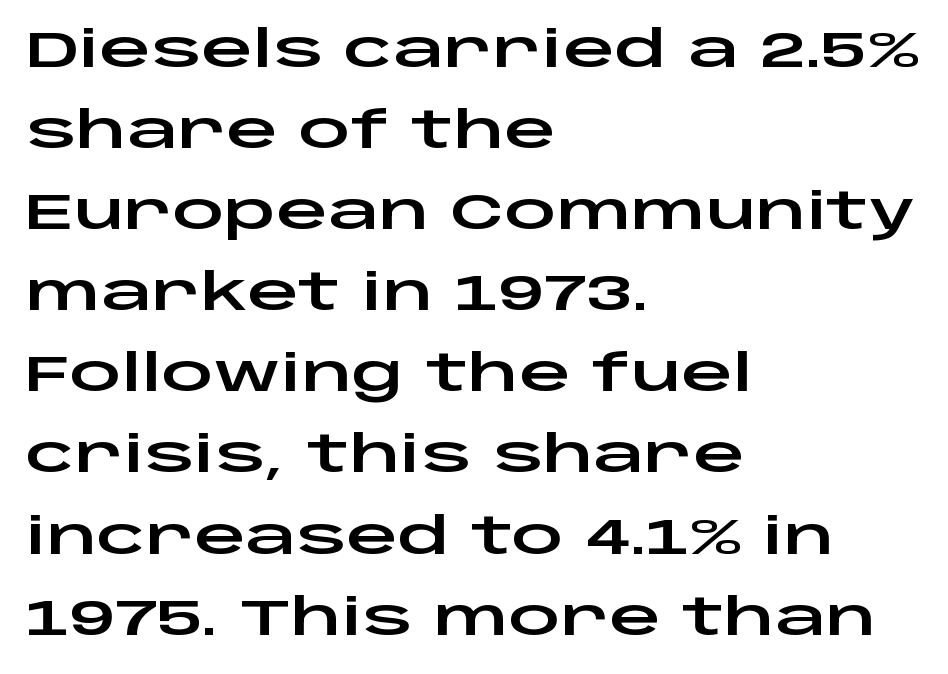
{"serif": "no", "italic": "no", "width": "wide", "stroke_contrast": "low", "x_height": "large", "monospaced": "no", "underline": "no", "align": "left", "line_spacing": "normal", "line_spacing_ratio": 1.59, "letter_spacing": "normal", "letter_spacing_em": 0.0, "glyph_px": 51}
